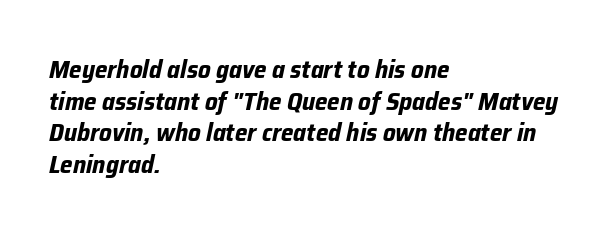
{"italic": "yes", "lean": "right", "slant_degrees": 12, "bold": "yes", "underline": "no", "align": "left", "line_spacing": "normal", "line_spacing_ratio": 1.27, "letter_spacing": "normal", "letter_spacing_em": 0.0, "glyph_px": 25}
